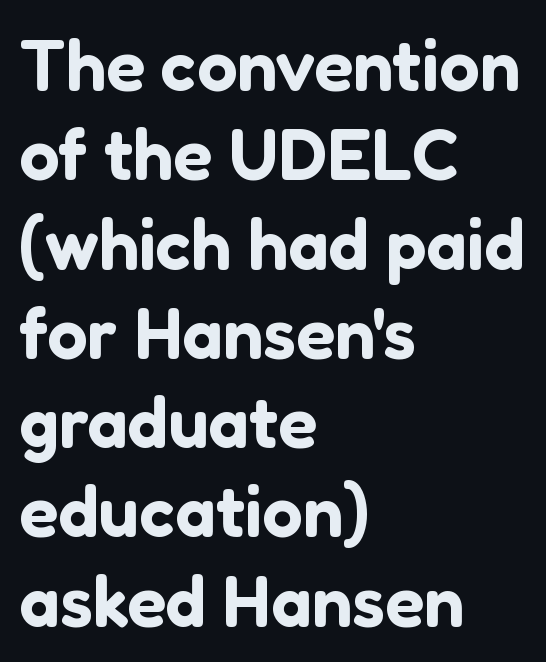
The image shows 72 px sans-serif type, upright; set left-aligned, line spacing 1.24x, normal letter spacing, not underlined; low stroke contrast and a medium x-height.
